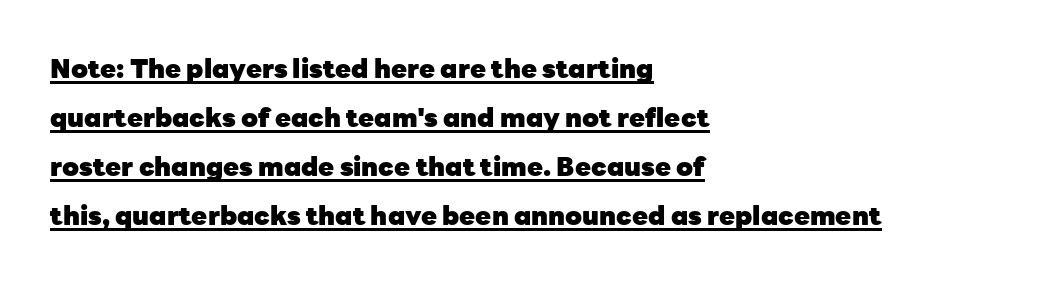
A dark, heavy texture on the line: the type is bold. Is there any slant? The stems are plumb. The rendering anchors every line to the left-hand side. A typographer would call this underscored text. The letters sit at their default tracking, neither squeezed nor spread.
